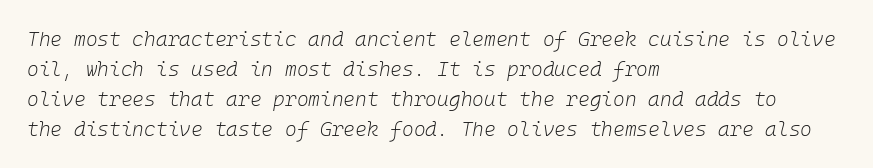
The image shows 20 px text type, italic (leaning right); set left-aligned, normal line spacing (1.5x), normal letter spacing, not underlined.
